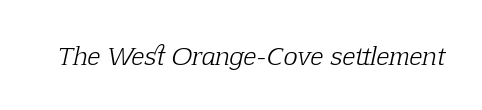
{"italic": "yes", "lean": "right", "slant_degrees": 12, "bold": "no", "underline": "no", "letter_spacing": "normal", "letter_spacing_em": 0.0, "glyph_px": 24}
